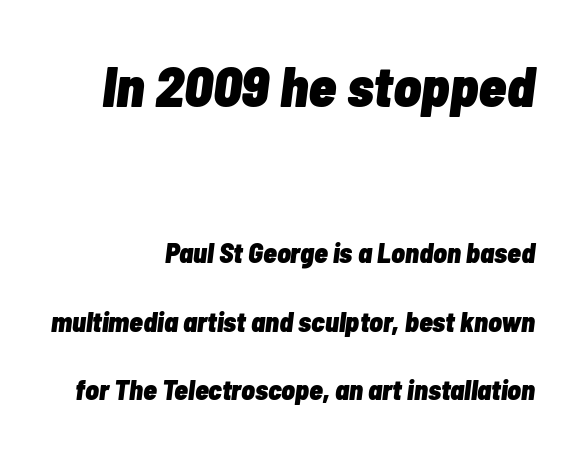
This rendering features lettering with no underline. Large over small — that's the arrangement of the two blocks here. The characters look thick and weighty, a clear bold. Caption: multi-line text, flush right, ragged left. Here the designer chose a conventional face with non-uniform glyph widths. Quick note: italic.
